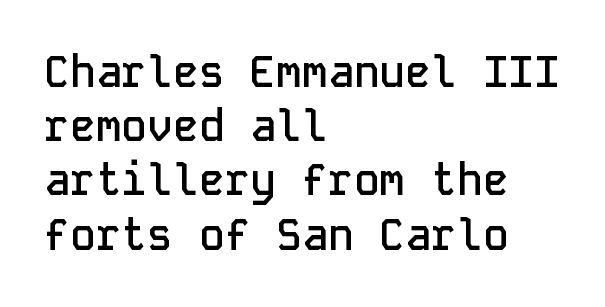
{"serif": "no", "italic": "no", "bold": "semi", "weight": "semibold", "width": "normal", "stroke_contrast": "low", "x_height": "medium", "monospaced": "yes", "underline": "no", "align": "left", "line_spacing": "normal", "line_spacing_ratio": 1.26, "letter_spacing": "normal", "letter_spacing_em": 0.0, "glyph_px": 43}
